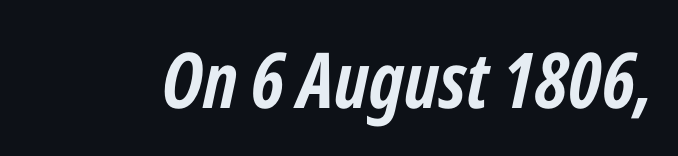
{"italic": "yes", "lean": "right", "slant_degrees": 12, "bold": "yes", "weight": "semibold", "width": "condensed", "stroke_contrast": "low", "x_height": "medium", "monospaced": "no", "underline": "no", "letter_spacing": "normal", "letter_spacing_em": 0.0, "glyph_px": 77}
